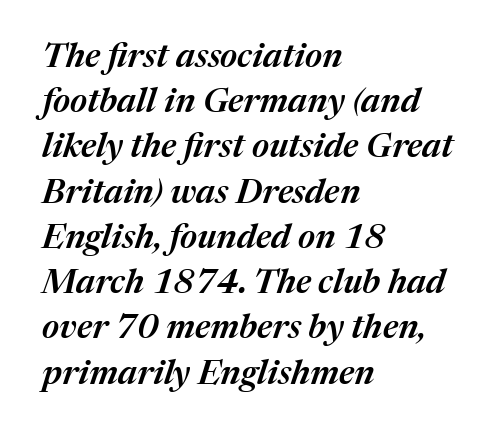
The image shows 34 px semibold type, italic (leaning right); set left-aligned, normal line spacing (1.33x), normal letter spacing, not underlined; medium stroke contrast and a medium x-height.
